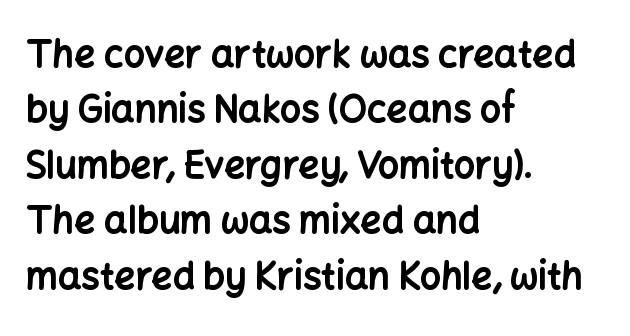
The image shows 37 px bold sans-serif type, upright; set left-aligned, normal line spacing (1.5x), normal letter spacing, not underlined; low stroke contrast and a medium x-height.
